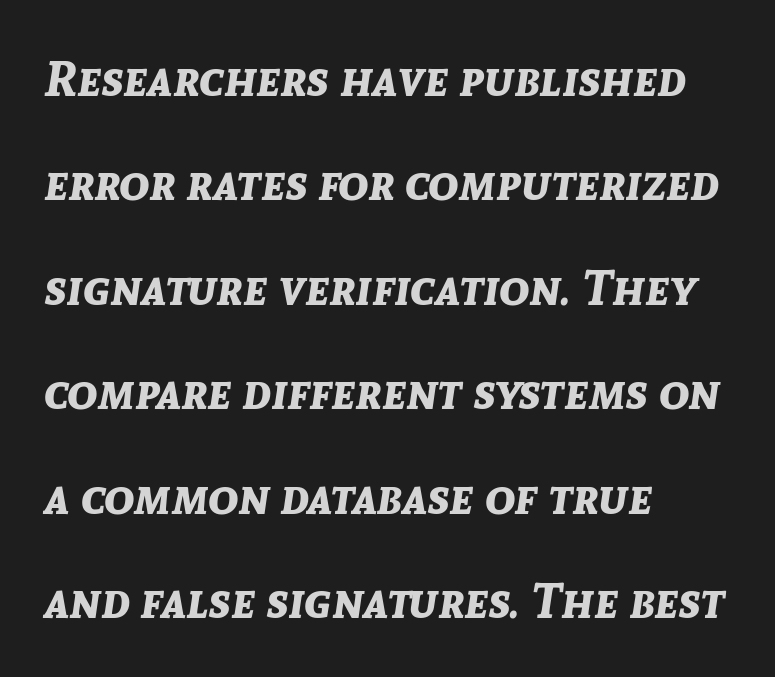
Q: Is the text bold? A: Yes.
Q: Is the text italic (slanted)? A: Yes, it leans right by about 8 degrees.
Q: Is the text underlined? A: No.
Q: How is the paragraph aligned? A: Left-aligned.
Q: Is the spacing between letters normal or unusually wide? A: Normal.
Q: Is the spacing between lines tight, normal or loose? A: Loose.
Q: Width (condensed, normal, or wide)? A: Normal.
Q: Stroke contrast? A: Low.
Q: x-height? A: Medium.
Q: Monospaced? A: No.
